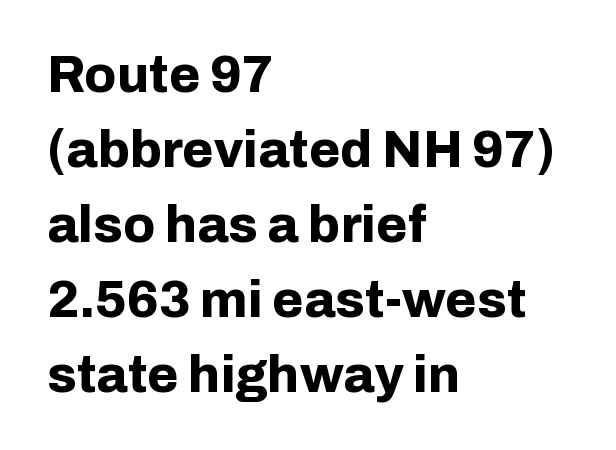
The image shows 51 px bold sans-serif type, upright; set left-aligned, normal line spacing (1.47x), normal letter spacing, not underlined; low stroke contrast and a medium x-height.
